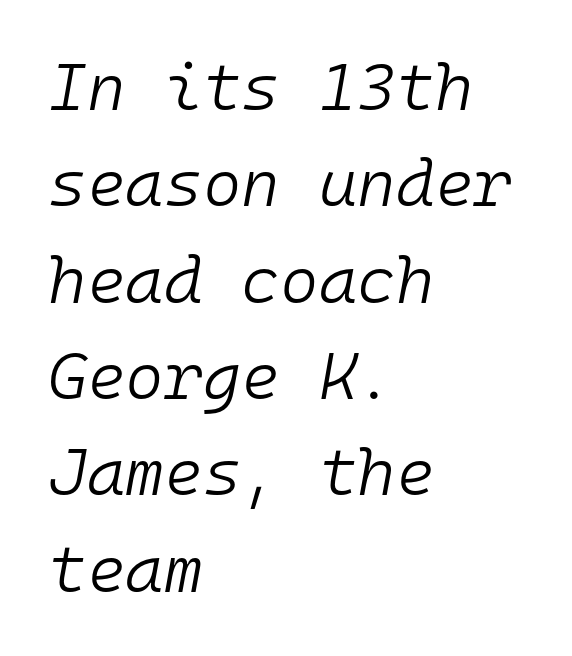
Q: Is the text bold? A: No.
Q: Is the text italic (slanted)? A: Yes, it leans right by about 10 degrees.
Q: Is the text underlined? A: No.
Q: How is the paragraph aligned? A: Left-aligned.
Q: Is the spacing between letters normal or unusually wide? A: Normal.
Q: Is the spacing between lines tight, normal or loose? A: Normal.
Q: Width (condensed, normal, or wide)? A: Normal.
Q: Stroke contrast? A: Low.
Q: x-height? A: Medium.
Q: Monospaced? A: Yes.
